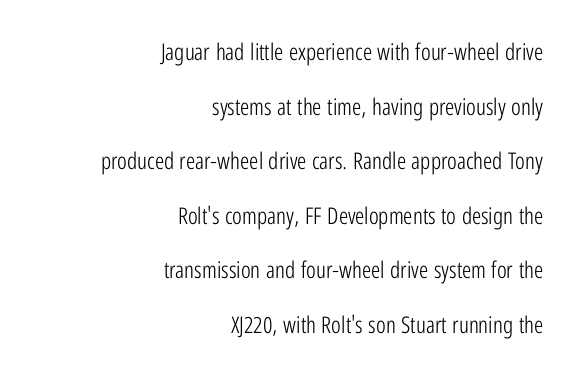
The image shows 23 px text type, upright; set right-aligned, loose line spacing (2.37x), normal letter spacing, not underlined.
